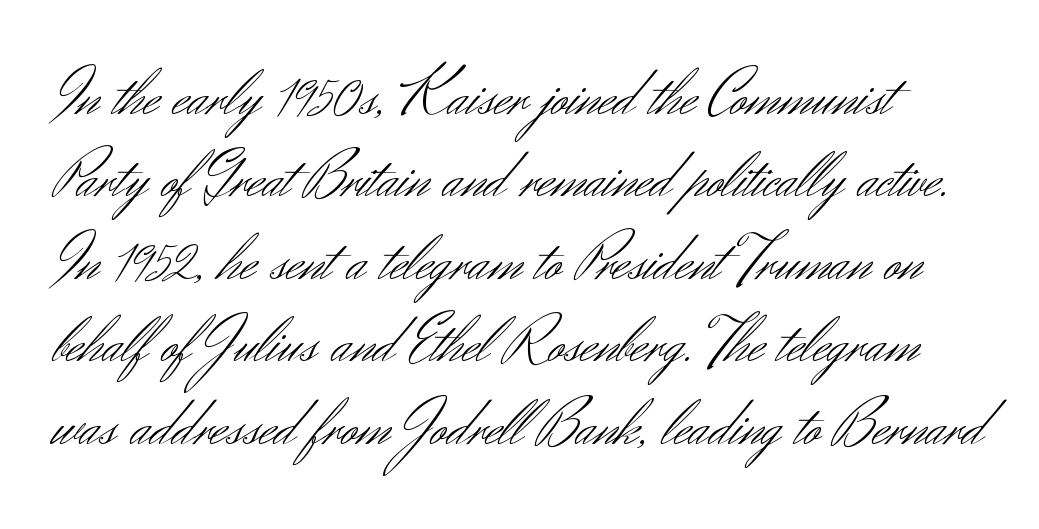
Q: Is the text bold? A: No.
Q: Is the text italic (slanted)? A: Yes.
Q: Is the typeface a serif or a sans-serif typeface? A: Sans-serif.
Q: Is the text underlined? A: No.
Q: How is the paragraph aligned? A: Left-aligned.
Q: Is the spacing between letters normal or unusually wide? A: Normal.
Q: Is the spacing between lines tight, normal or loose? A: Normal.
Q: Width (condensed, normal, or wide)? A: Normal.
Q: Stroke contrast? A: Medium.
Q: x-height? A: Small.
Q: Monospaced? A: No.
